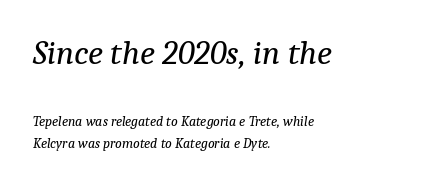
The image shows 34 px regular-weight serif type, italic (leaning right); set left-aligned, normal line spacing (1.55x), normal letter spacing, not underlined; the first (top) block is 2.43x larger; low stroke contrast and a medium x-height.
